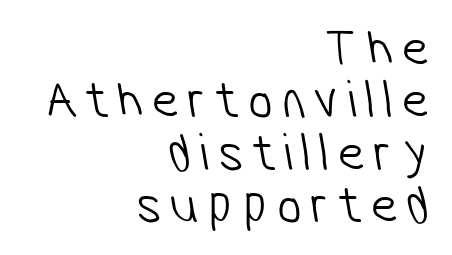
The lines are quadded right. The foot of each line stays bare and open. You could barely slide anything between these rows. The typesetting does not lean heavy: it is not bold.
